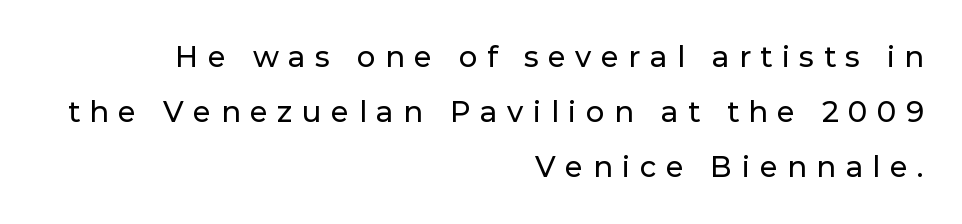
Caption: expanded tracking, letters set apart. The specimen omits any rule beneath the text block's lines. In CSS terms this would be text-align: right. Do the characters align in a grid? No, the font is proportional. Reading down the column, the eye jumps a long way to each next line.
